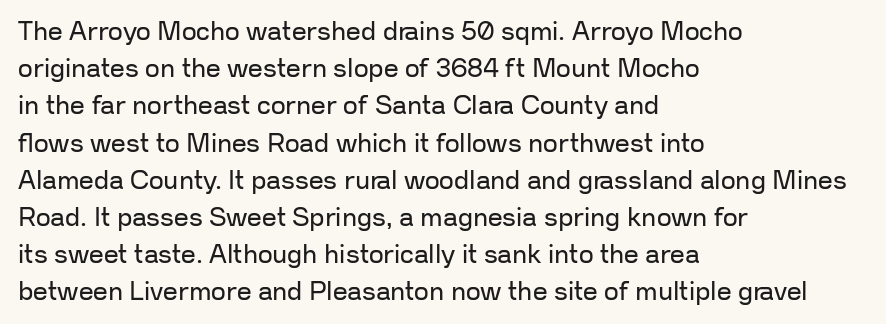
The rendering anchors every line to the left-hand side. A clean baseline with only descenders dipping below it. No chunkiness to these letters — they're not bold. Leading matches the norm, producing a regular column. Ascenders rise straight up at ninety degrees. Nobody touched the tracking dial on this one.
